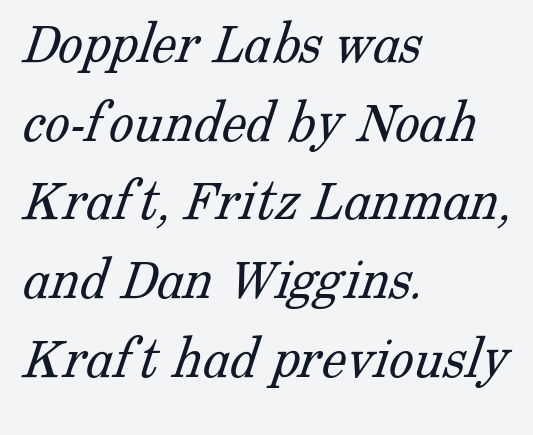
Is this a sans? No — the strokes have serifs. Each row of text sits above clean, open space. Each new line begins a customary step beneath the previous one. The letters sit at their default tracking, neither squeezed nor spread. In CSS terms this would be text-align: left. The rendering uses natural spacing where letterforms have individual widths.
